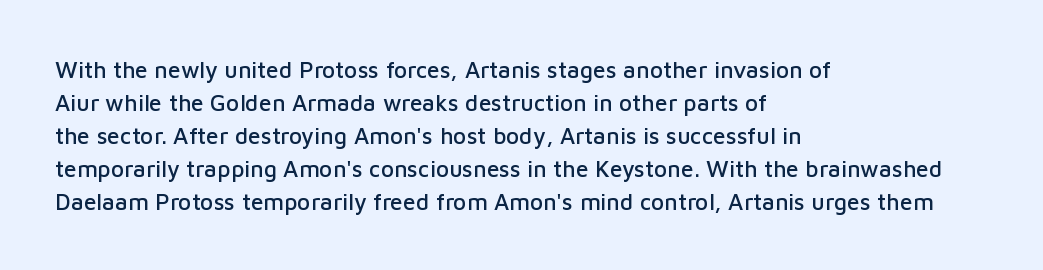
Q: Is the text italic (slanted)? A: No, it is upright.
Q: Is the text underlined? A: No.
Q: How is the paragraph aligned? A: Left-aligned.
Q: Is the spacing between letters normal or unusually wide? A: Normal.
Q: Is the spacing between lines tight, normal or loose? A: Normal.
